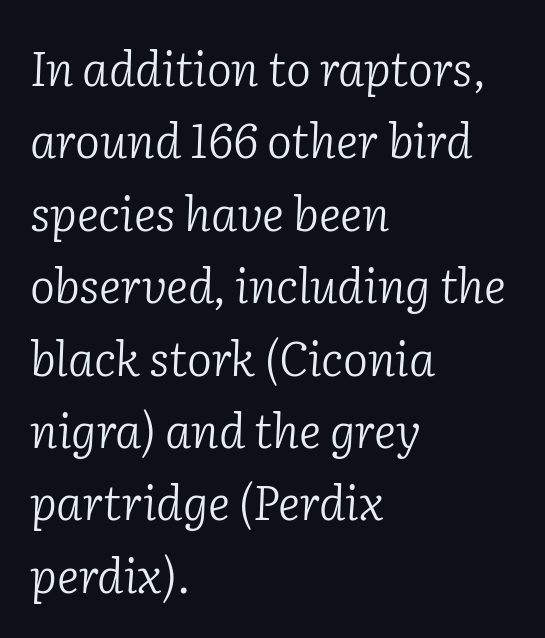
{"serif": "yes", "italic": "yes", "lean": "right", "slant_degrees": 2, "bold": "no", "weight": "light", "width": "normal", "stroke_contrast": "low", "x_height": "medium", "monospaced": "no", "underline": "no", "align": "left", "line_spacing": "normal", "line_spacing_ratio": 1.54, "letter_spacing": "normal", "letter_spacing_em": 0.0, "glyph_px": 47}
